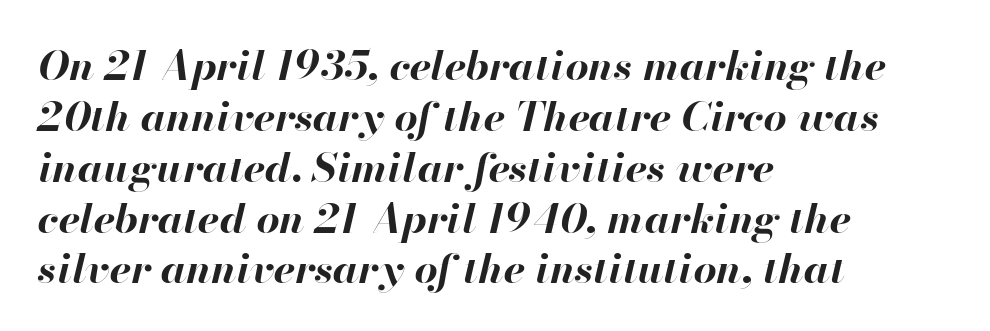
{"italic": "yes", "lean": "right", "slant_degrees": 13, "bold": "yes", "weight": "bold", "width": "normal", "stroke_contrast": "high", "x_height": "small", "monospaced": "no", "underline": "no", "align": "left", "line_spacing_ratio": 1.24, "letter_spacing": "normal", "letter_spacing_em": 0.0, "glyph_px": 41}
